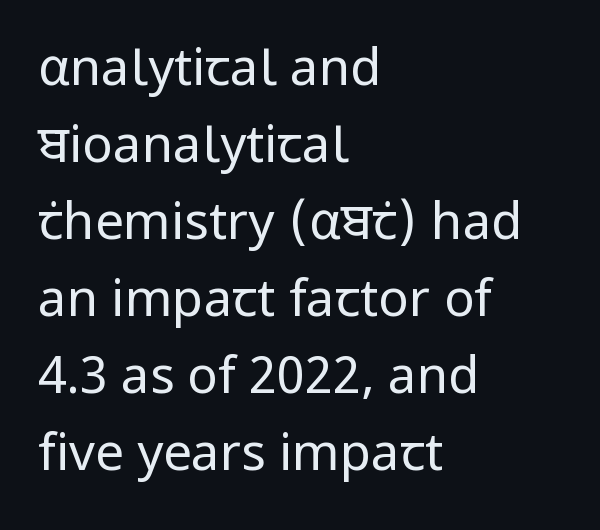
Nothing unusual about the tracking: characters are spaced as the font intends. Ordinary non-slanted type is in use. Interline gaps are of average width in this sample. Left-aligned paragraph, ragged on the right.
